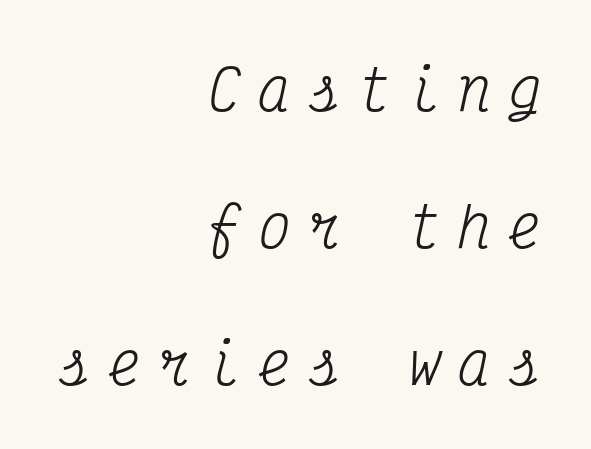
{"serif": "yes", "italic": "yes", "lean": "right", "slant_degrees": 12, "bold": "no", "weight": "regular", "width": "condensed", "stroke_contrast": "medium", "x_height": "medium", "monospaced": "yes", "underline": "no", "align": "right", "line_spacing": "loose", "line_spacing_ratio": 2.49, "letter_spacing": "wide", "letter_spacing_em": 0.31, "glyph_px": 55}
